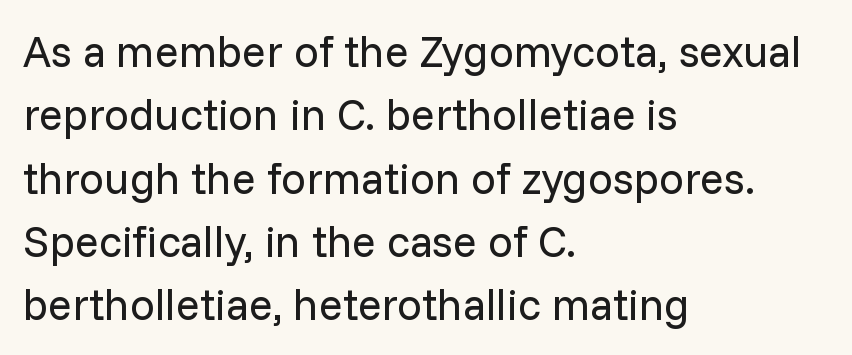
The image shows 44 px regular-weight sans-serif type, upright; set left-aligned, normal line spacing (1.44x), normal letter spacing, not underlined; low stroke contrast and a medium x-height.
